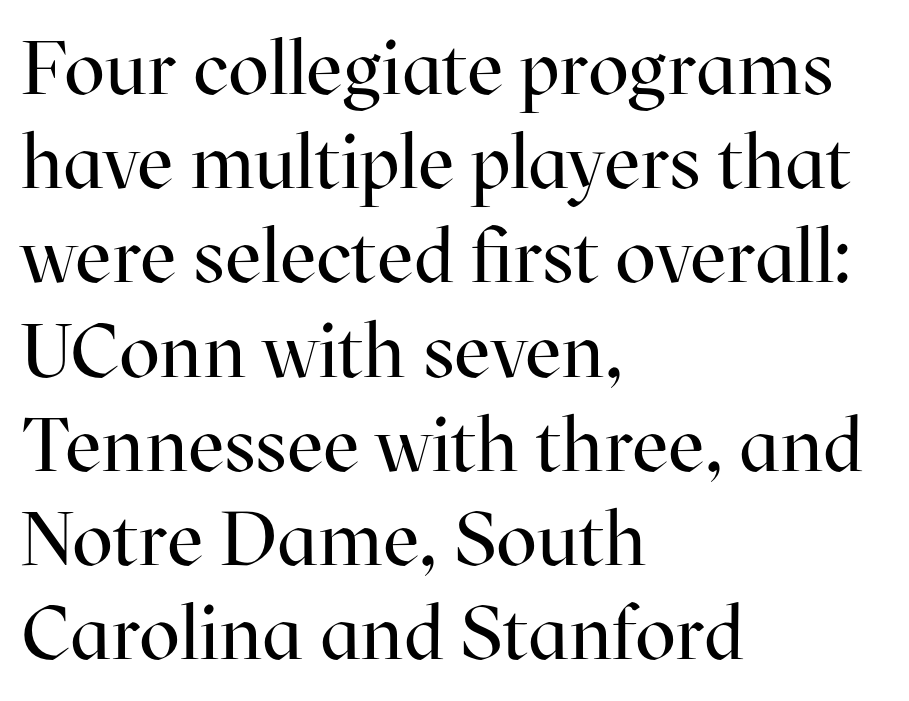
Look at the tracking — it's just the regular setting, nothing added. The rendering shows small feet on the letterforms — a serif design. Anything drawn beneath the words? Only blank space. The typography opts for an upright posture over an oblique one.
